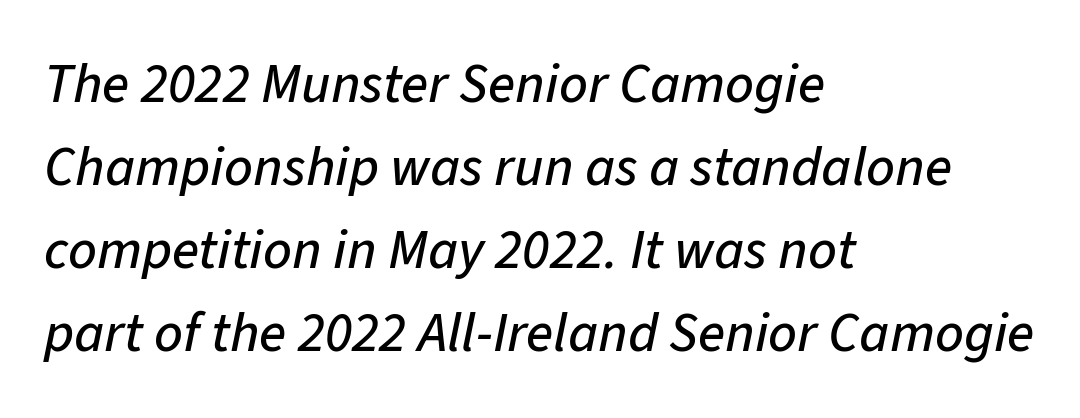
The image shows 56 px text type, italic (leaning right); set left-aligned, normal line spacing (1.48x), normal letter spacing, not underlined; low stroke contrast and a medium x-height.
